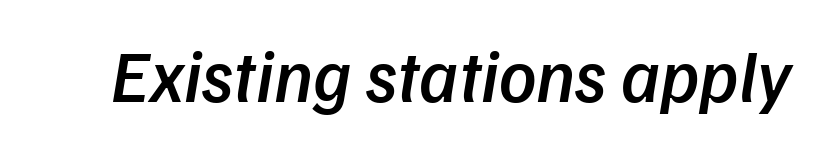
Descenders are the only things crossing below the line. The letters advance in unequal steps, a hallmark of proportional type. Its strokes are somewhat broadened, the hallmark of semibold type. Compared with typical body copy, the letter spacing here is the same. There's an unmistakable incline to the writing here.
